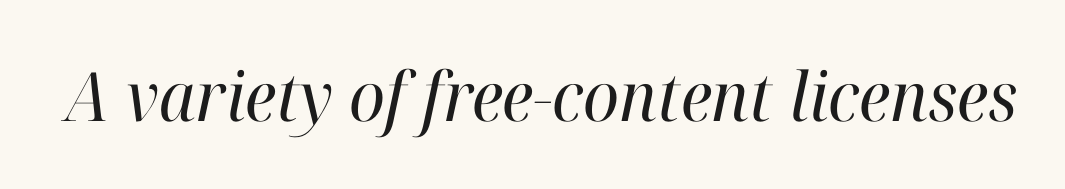
The image shows 68 px regular-weight serif type, italic (leaning right); set normal letter spacing, not underlined; high stroke contrast and a medium x-height.
